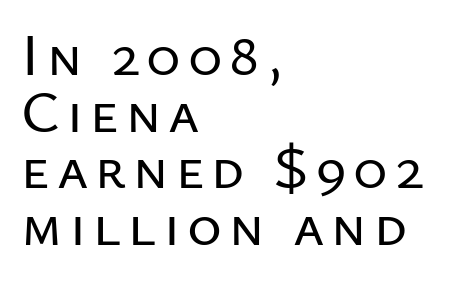
The image shows 59 px sans-serif type, upright; set left-aligned, tight line spacing (0.96x), not underlined; low stroke contrast and a medium x-height.
